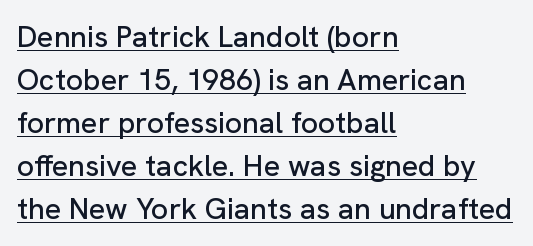
Q: Is the text italic (slanted)? A: No, it is upright.
Q: Is the typeface a serif or a sans-serif typeface? A: Sans-serif.
Q: Is the text underlined? A: Yes.
Q: How is the paragraph aligned? A: Left-aligned.
Q: Is the spacing between letters normal or unusually wide? A: Normal.
Q: Is the spacing between lines tight, normal or loose? A: Normal.
Q: Width (condensed, normal, or wide)? A: Normal.
Q: Stroke contrast? A: Low.
Q: x-height? A: Medium.
Q: Monospaced? A: No.
